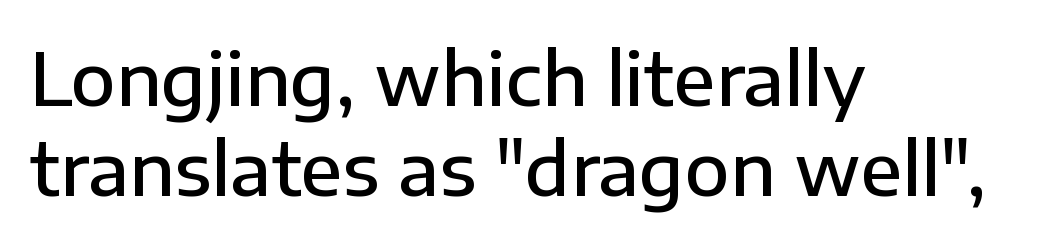
The image shows 73 px semibold sans-serif type, upright; set left-aligned, line spacing 1.23x, normal letter spacing, not underlined; low stroke contrast and a medium x-height.
